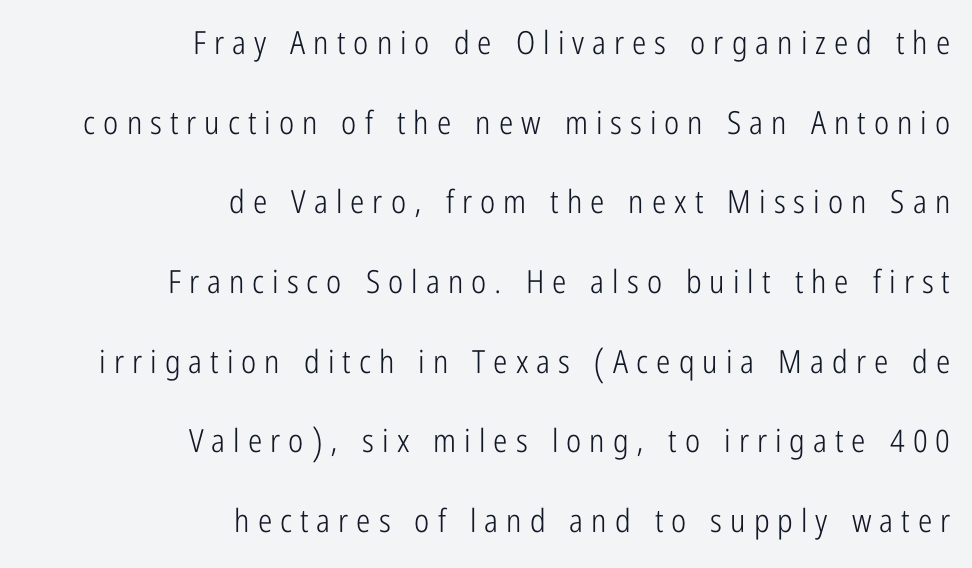
The image shows 32 px light, condensed sans-serif type, upright; set right-aligned, loose line spacing (2.49x), unusually wide letter spacing (+0.25 em), not underlined; low stroke contrast and a medium x-height.
